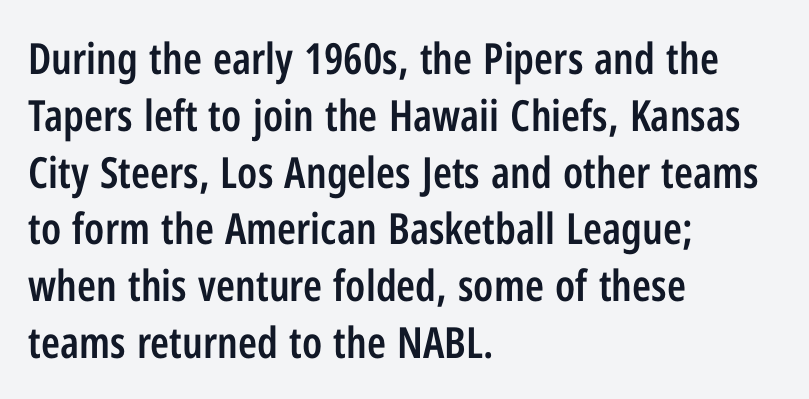
{"serif": "no", "italic": "no", "bold": "semi", "weight": "semibold", "width": "condensed", "stroke_contrast": "low", "x_height": "medium", "monospaced": "no", "underline": "no", "align": "left", "line_spacing": "normal", "line_spacing_ratio": 1.32, "letter_spacing": "normal", "letter_spacing_em": 0.0, "glyph_px": 43}
